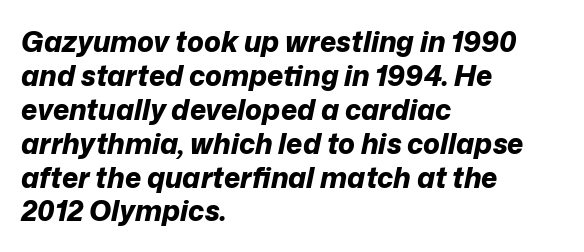
The image shows 28 px bold type, italic (leaning right); set left-aligned, line spacing 1.21x, normal letter spacing, not underlined; low stroke contrast and a medium x-height.
